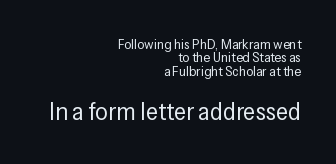
{"italic": "no", "bold": "no", "underline": "no", "align": "right", "line_spacing": "tight", "line_spacing_ratio": 0.96, "letter_spacing": "normal", "letter_spacing_em": 0.0, "larger_block": "second", "size_ratio": 1.79, "glyph_px": 25}
